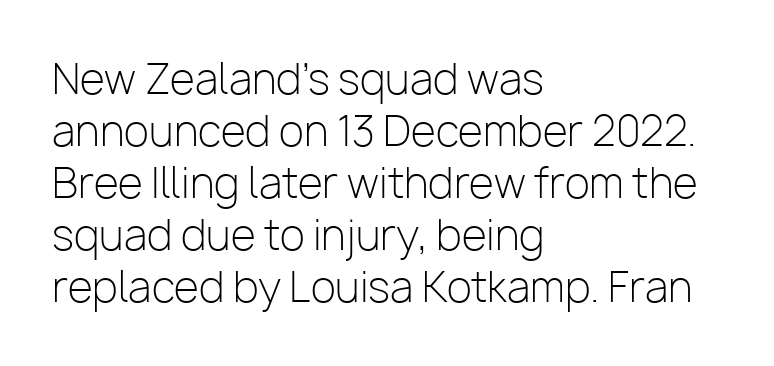
The image shows 41 px light sans-serif type, upright; set left-aligned, normal line spacing (1.27x), normal letter spacing, not underlined; low stroke contrast and a medium x-height.
